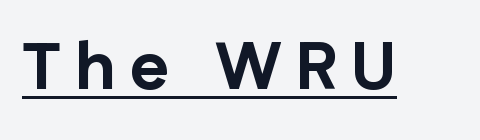
Q: Is the text bold? A: Yes.
Q: Is the text italic (slanted)? A: No, it is upright.
Q: Is the typeface a serif or a sans-serif typeface? A: Sans-serif.
Q: Is the text underlined? A: Yes.
Q: Is the spacing between letters normal or unusually wide? A: Unusually wide.
Q: Width (condensed, normal, or wide)? A: Normal.
Q: Stroke contrast? A: Low.
Q: x-height? A: Medium.
Q: Monospaced? A: No.
